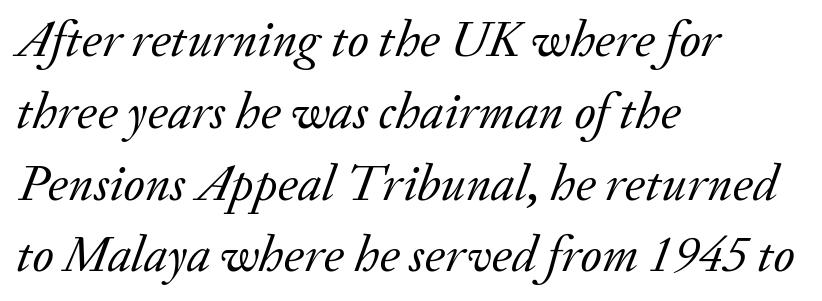
Q: Is the text bold? A: No.
Q: Is the text italic (slanted)? A: Yes, it leans right by about 20 degrees.
Q: Is the typeface a serif or a sans-serif typeface? A: Serif.
Q: Is the text underlined? A: No.
Q: How is the paragraph aligned? A: Left-aligned.
Q: Is the spacing between letters normal or unusually wide? A: Normal.
Q: Is the spacing between lines tight, normal or loose? A: Normal.
Q: Width (condensed, normal, or wide)? A: Normal.
Q: Stroke contrast? A: Low.
Q: x-height? A: Small.
Q: Monospaced? A: No.
